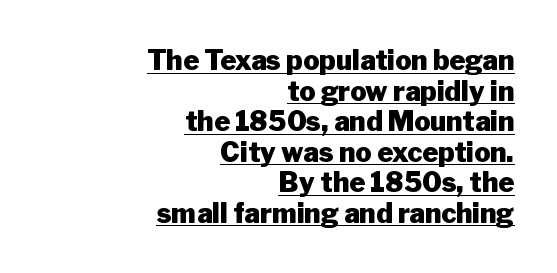
The image shows 27 px bold type, upright; set right-aligned, tight line spacing (1.13x), normal letter spacing, underlined.
